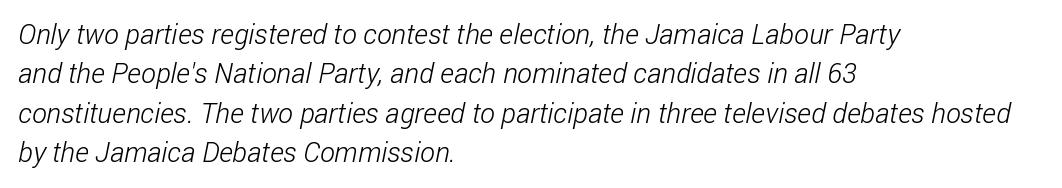
The image shows 28 px light, condensed sans-serif type; set left-aligned, normal line spacing (1.41x), normal letter spacing, not underlined; low stroke contrast and a medium x-height.
